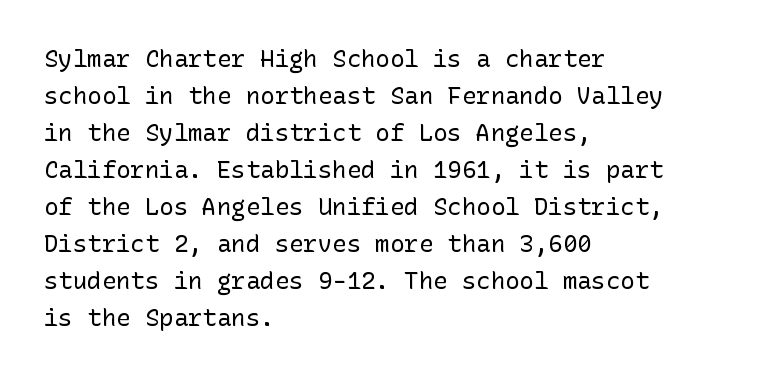
The image shows 24 px text type, upright; set left-aligned, normal line spacing (1.54x), normal letter spacing, not underlined.
